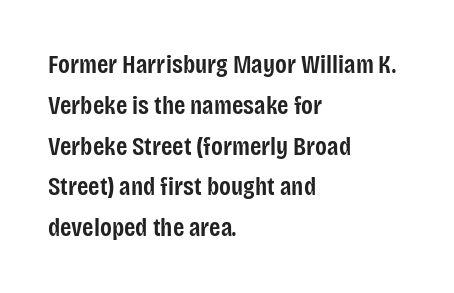
The image shows 26 px text type, upright; set left-aligned, normal line spacing (1.57x), normal letter spacing, not underlined.
